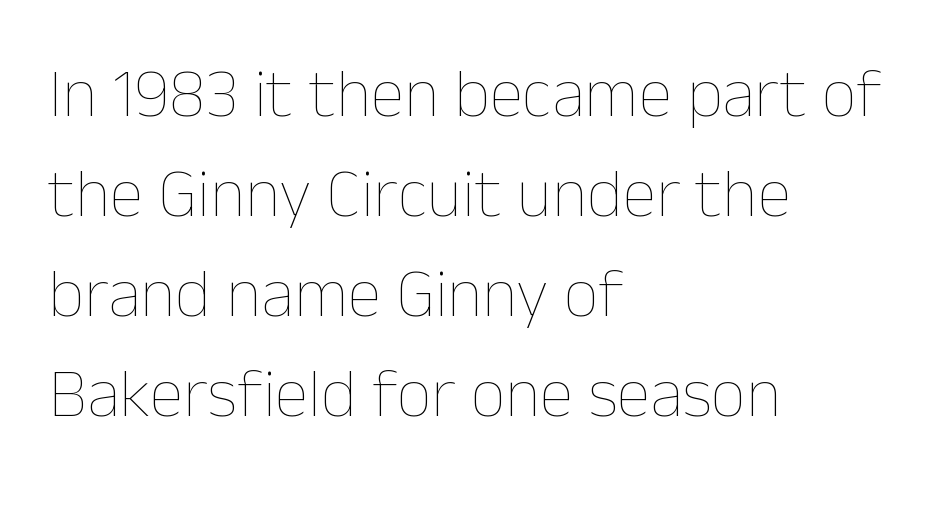
The image shows 69 px thin type, upright; set left-aligned, normal line spacing (1.45x), normal letter spacing, not underlined; low stroke contrast and a medium x-height.
